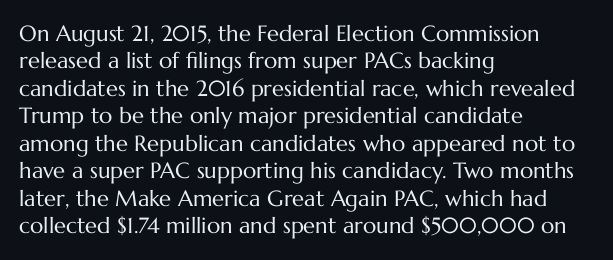
{"italic": "no", "bold": "no", "underline": "no", "align": "left", "line_spacing": "normal", "line_spacing_ratio": 1.25, "letter_spacing": "normal", "letter_spacing_em": 0.0, "glyph_px": 22}
